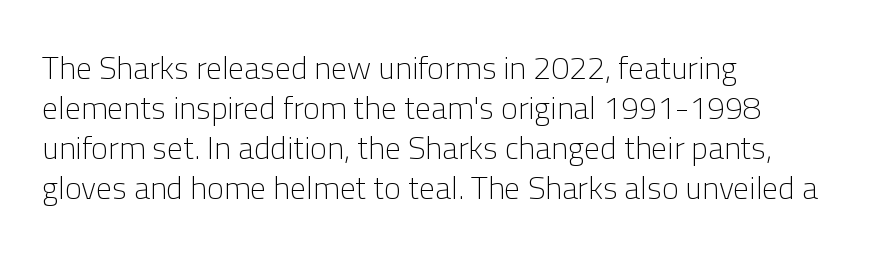
Typeset ragged right — the left edge is the straight one. To sum up the face: it is a sans, with no serifs. Is there much room between lines? A standard amount, neither cramped nor airy. Note the varied advance widths — an 'i' is clearly narrower than an 'm'. The zone under the glyphs is completely vacant.
